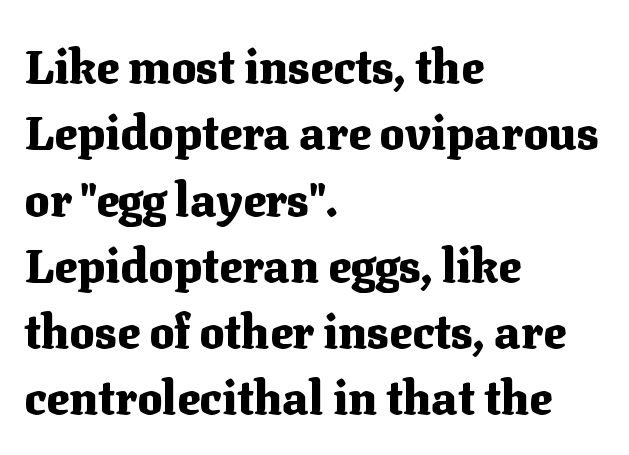
Q: Is the text bold? A: Yes.
Q: Is the text italic (slanted)? A: No, it is upright.
Q: Is the typeface a serif or a sans-serif typeface? A: Serif.
Q: Is the text underlined? A: No.
Q: How is the paragraph aligned? A: Left-aligned.
Q: Is the spacing between letters normal or unusually wide? A: Normal.
Q: Is the spacing between lines tight, normal or loose? A: Normal.
Q: Width (condensed, normal, or wide)? A: Normal.
Q: Stroke contrast? A: Medium.
Q: x-height? A: Medium.
Q: Monospaced? A: No.
